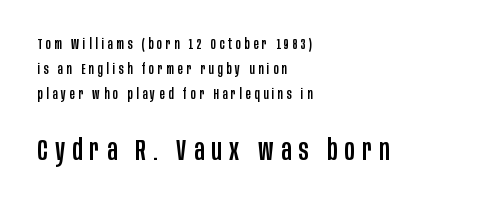
{"serif": "no", "italic": "no", "width": "condensed", "stroke_contrast": "low", "x_height": "large", "monospaced": "no", "underline": "no", "align": "left", "line_spacing": "normal", "line_spacing_ratio": 1.66, "letter_spacing": "wide", "letter_spacing_em": 0.25, "larger_block": "second", "size_ratio": 2.0, "glyph_px": 30}
